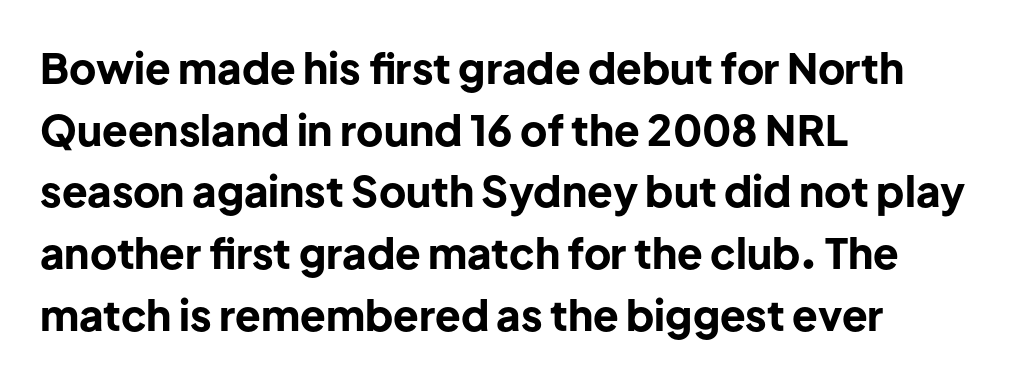
Looks like regular typesetting: each glyph gets only the width it needs. The type sits square on the baseline with zero lean. Classification — sans serif. Type without underlining. The ragged edge is on the right, which tells us the setting is flush left.
